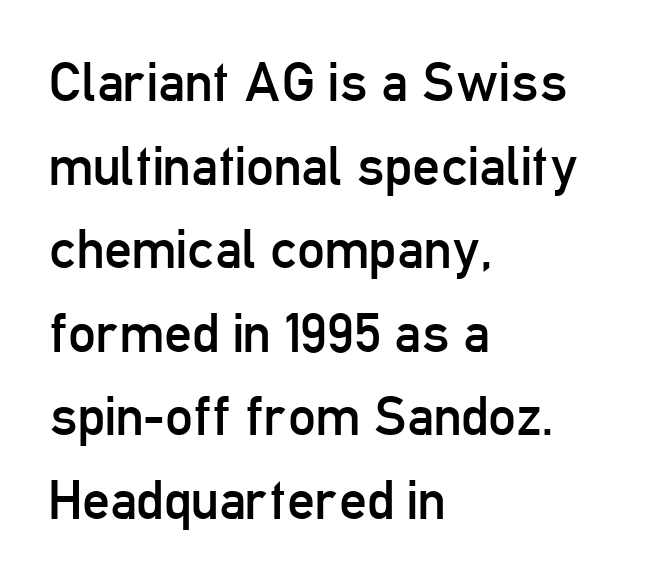
Q: Is the text bold? A: No.
Q: Is the text italic (slanted)? A: No, it is upright.
Q: Is the typeface a serif or a sans-serif typeface? A: Sans-serif.
Q: Is the text underlined? A: No.
Q: How is the paragraph aligned? A: Left-aligned.
Q: Is the spacing between letters normal or unusually wide? A: Normal.
Q: Is the spacing between lines tight, normal or loose? A: Normal.
Q: Width (condensed, normal, or wide)? A: Condensed.
Q: Stroke contrast? A: Low.
Q: x-height? A: Medium.
Q: Monospaced? A: No.
